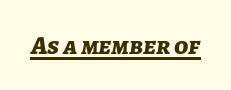
The image shows 26 px bold type, italic (leaning right); set normal letter spacing, underlined.
